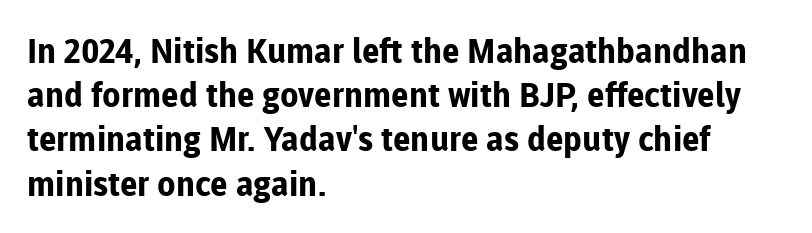
The image shows 34 px bold sans-serif type, upright; set left-aligned, normal line spacing (1.3x), normal letter spacing, not underlined; low stroke contrast and a medium x-height.
